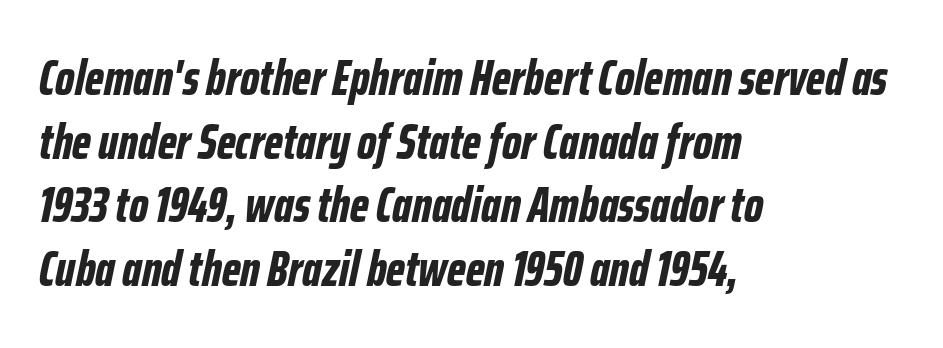
Characters follow at the spacing the type designer built in. What's the leading like? Ordinary, nothing unusual. Characters are canted at an angle relative to the baseline's perpendicular. Strong, thick strokes mark this as bold type. A student would call this left alignment; a typographer would say flush left, rag right. The words here are not underlined.
